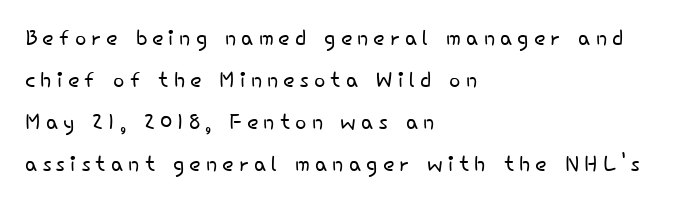
The image shows 30 px light sans-serif type, upright; set left-aligned, normal line spacing (1.4x), not underlined; low stroke contrast and a small x-height.
